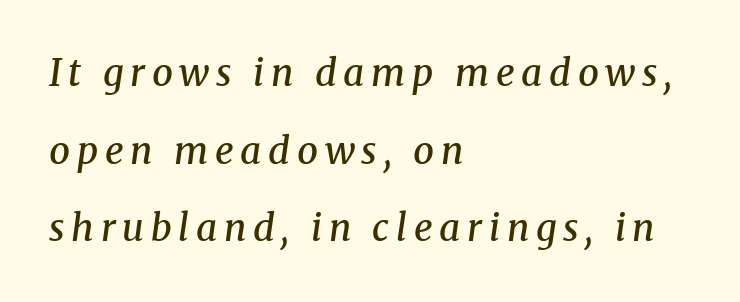
{"serif": "yes", "italic": "yes", "lean": "right", "slant_degrees": 8, "bold": "semi", "weight": "semibold", "width": "normal", "stroke_contrast": "medium", "x_height": "medium", "monospaced": "no", "underline": "no", "align": "left", "line_spacing": "loose", "line_spacing_ratio": 2.1, "glyph_px": 37}
